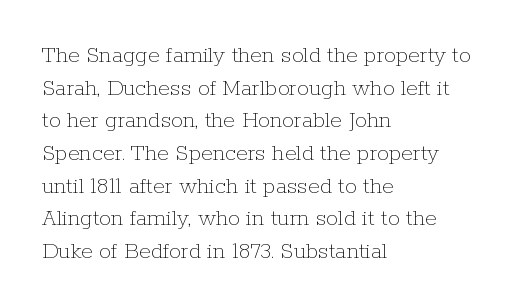
Plain, unruled lines of type. Ordinary non-slanted type is in use. Does extra space separate the letters? No, they use regular spacing. This is not heavy type; no bold has been used. These lines sit exactly where default settings would place them. Reading down the block, your eye returns to a fixed left position each line.
